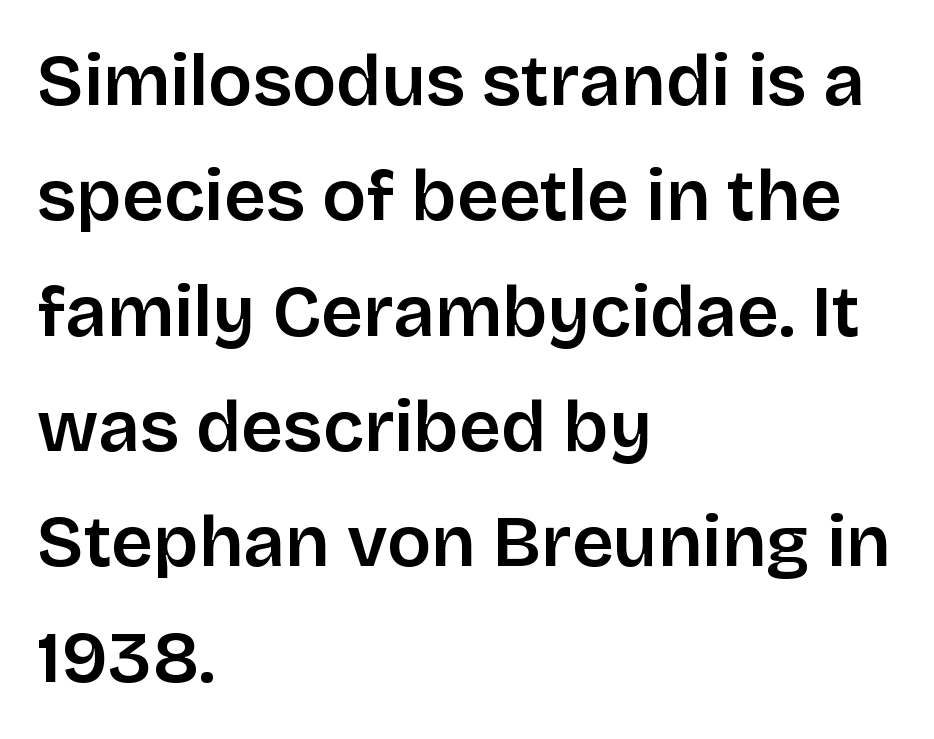
{"serif": "no", "italic": "no", "width": "normal", "stroke_contrast": "low", "x_height": "large", "monospaced": "no", "underline": "no", "align": "left", "line_spacing": "normal", "line_spacing_ratio": 1.58, "letter_spacing": "normal", "letter_spacing_em": 0.0, "glyph_px": 73}
